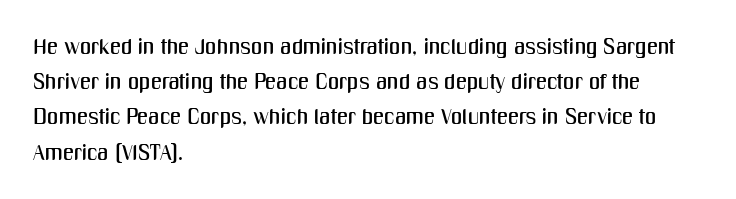
{"italic": "no", "underline": "no", "align": "left", "line_spacing": "normal", "line_spacing_ratio": 1.6, "letter_spacing": "normal", "letter_spacing_em": 0.0, "glyph_px": 22}
